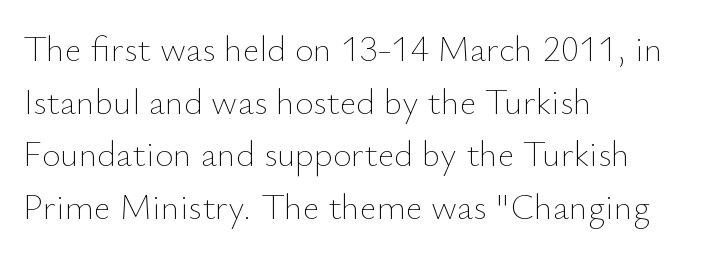
The image shows 36 px thin type, upright; set left-aligned, normal line spacing (1.46x), normal letter spacing, not underlined; low stroke contrast and a small x-height.
